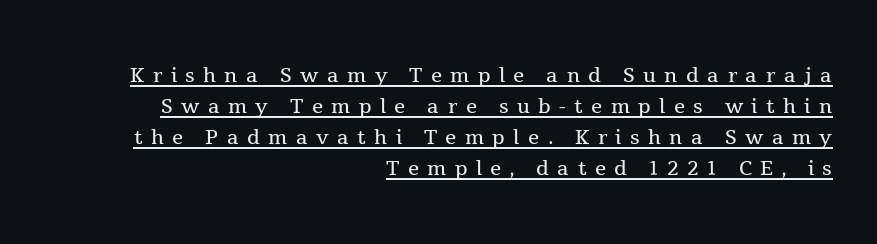
Q: Is the text bold? A: No.
Q: Is the text italic (slanted)? A: No, it is upright.
Q: Is the typeface a serif or a sans-serif typeface? A: Serif.
Q: Is the text underlined? A: Yes.
Q: How is the paragraph aligned? A: Right-aligned.
Q: Is the spacing between letters normal or unusually wide? A: Unusually wide.
Q: Is the spacing between lines tight, normal or loose? A: Tight.
Q: Width (condensed, normal, or wide)? A: Normal.
Q: x-height? A: Medium.
Q: Monospaced? A: No.
